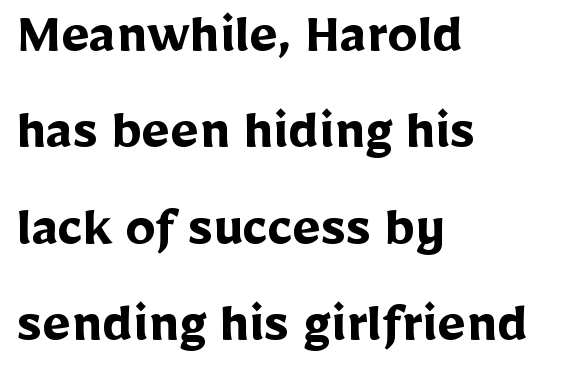
Each glyph is drawn with heavy, bold strokes. Left-aligned paragraph, ragged on the right. The passage shown is typeset with a sans-serif family. Do the characters align in a grid? No, the font is proportional. Each new line begins a customary step beneath the previous one. The letters stand straight up with perfectly vertical stems.
